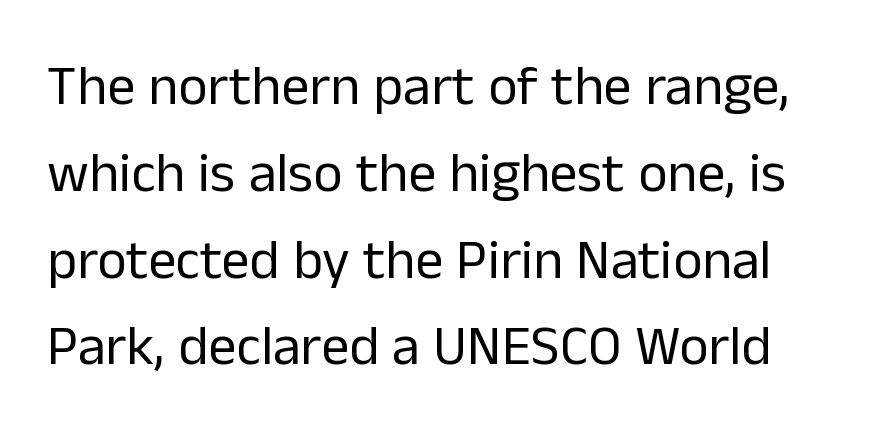
Q: Is the text bold? A: No.
Q: Is the text italic (slanted)? A: No, it is upright.
Q: Is the typeface a serif or a sans-serif typeface? A: Sans-serif.
Q: Is the text underlined? A: No.
Q: Is the spacing between letters normal or unusually wide? A: Normal.
Q: Is the spacing between lines tight, normal or loose? A: Normal.
Q: Width (condensed, normal, or wide)? A: Normal.
Q: Stroke contrast? A: Low.
Q: x-height? A: Medium.
Q: Monospaced? A: No.
